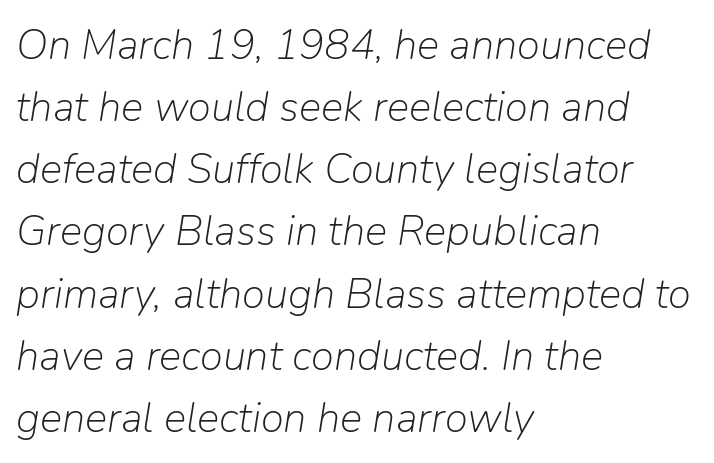
The image shows 42 px light type, italic (leaning right); set left-aligned, normal line spacing (1.48x), normal letter spacing, not underlined; low stroke contrast and a medium x-height.
